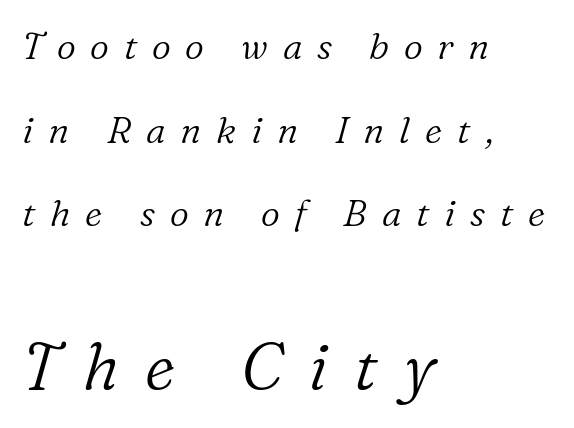
The image shows 65 px light serif type, italic (leaning right); set left-aligned, loose line spacing (2.26x), unusually wide letter spacing (+0.4 em), not underlined; the second (bottom) block is 1.76x larger; low stroke contrast and a medium x-height.
